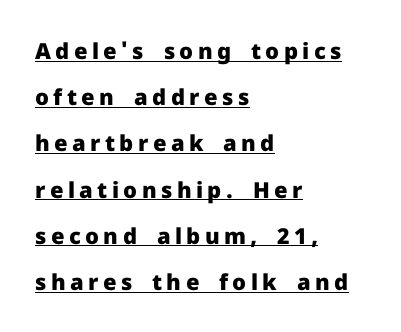
{"italic": "no", "bold": "yes", "underline": "yes", "align": "left", "line_spacing": "loose", "line_spacing_ratio": 2.1, "letter_spacing": "wide", "letter_spacing_em": 0.2, "glyph_px": 22}
